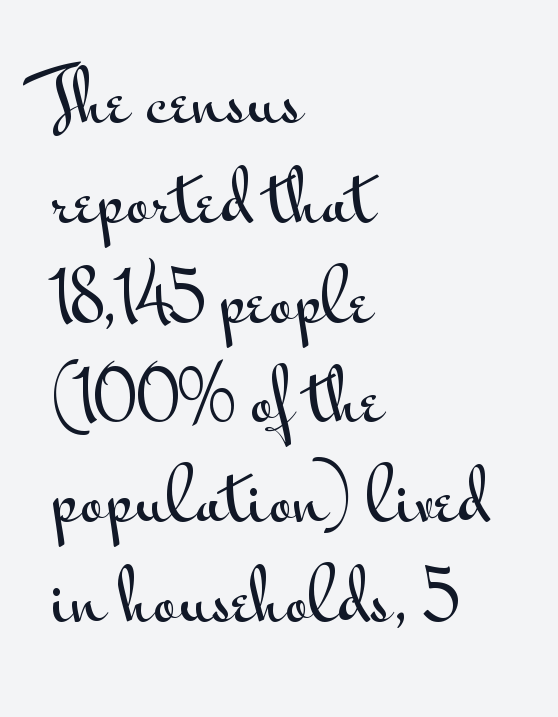
Q: Is the typeface a serif or a sans-serif typeface? A: Sans-serif.
Q: Is the text underlined? A: No.
Q: How is the paragraph aligned? A: Left-aligned.
Q: Is the spacing between letters normal or unusually wide? A: Normal.
Q: Is the spacing between lines tight, normal or loose? A: Normal.
Q: Width (condensed, normal, or wide)? A: Wide.
Q: Stroke contrast? A: Medium.
Q: x-height? A: Small.
Q: Monospaced? A: No.
